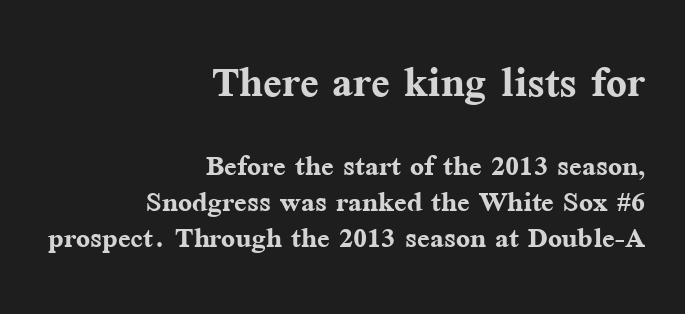
Q: Is the text bold? A: Yes.
Q: Is the text italic (slanted)? A: No, it is upright.
Q: Is the typeface a serif or a sans-serif typeface? A: Serif.
Q: Is the text underlined? A: No.
Q: How is the paragraph aligned? A: Right-aligned.
Q: Is the spacing between letters normal or unusually wide? A: Normal.
Q: Is the spacing between lines tight, normal or loose? A: Tight.
Q: Which block of text is set in a larger size, the first (top) or the second (bottom)? A: The first (top) one.
Q: Width (condensed, normal, or wide)? A: Normal.
Q: Stroke contrast? A: Medium.
Q: x-height? A: Medium.
Q: Monospaced? A: No.
